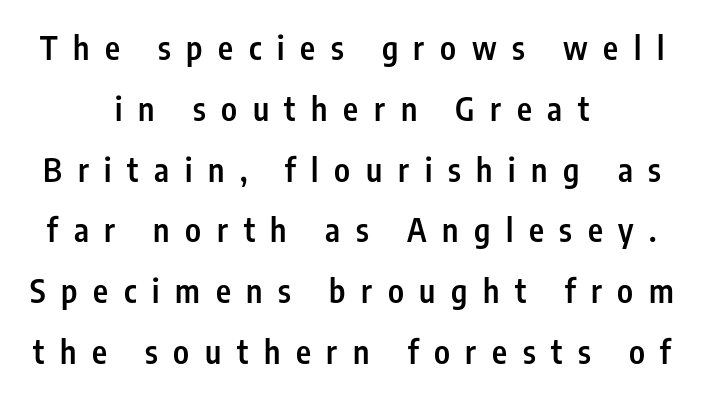
{"serif": "no", "italic": "no", "bold": "semi", "weight": "semibold", "width": "condensed", "stroke_contrast": "low", "x_height": "medium", "monospaced": "no", "underline": "no", "align": "center", "line_spacing": "loose", "line_spacing_ratio": 1.9, "letter_spacing": "wide", "letter_spacing_em": 0.49, "glyph_px": 32}
